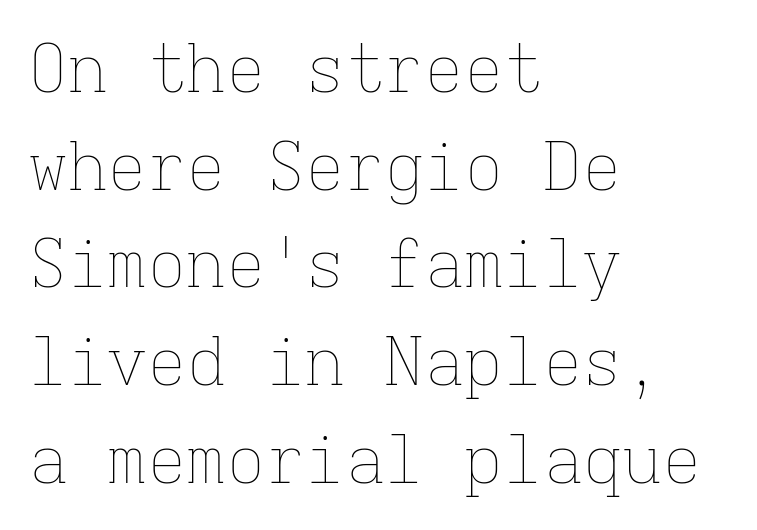
The image shows 66 px thin type, upright, monospaced; set left-aligned, normal line spacing (1.48x), normal letter spacing, not underlined; low stroke contrast and a medium x-height.
